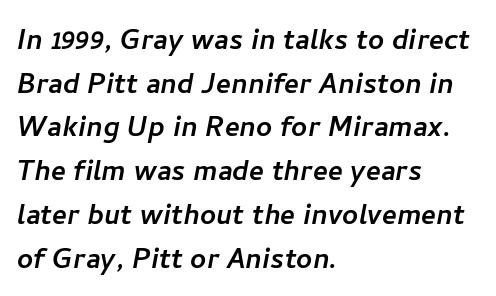
{"serif": "no", "width": "normal", "stroke_contrast": "low", "x_height": "medium", "monospaced": "no", "underline": "no", "align": "left", "line_spacing": "normal", "line_spacing_ratio": 1.25, "letter_spacing": "normal", "letter_spacing_em": 0.0, "glyph_px": 35}
